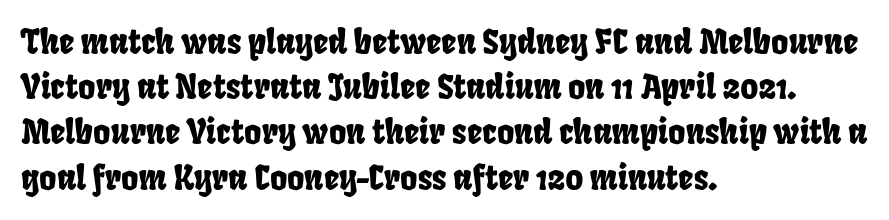
The image shows 33 px condensed sans-serif type; set left-aligned, normal line spacing (1.37x), normal letter spacing, not underlined; low stroke contrast and a large x-height.
